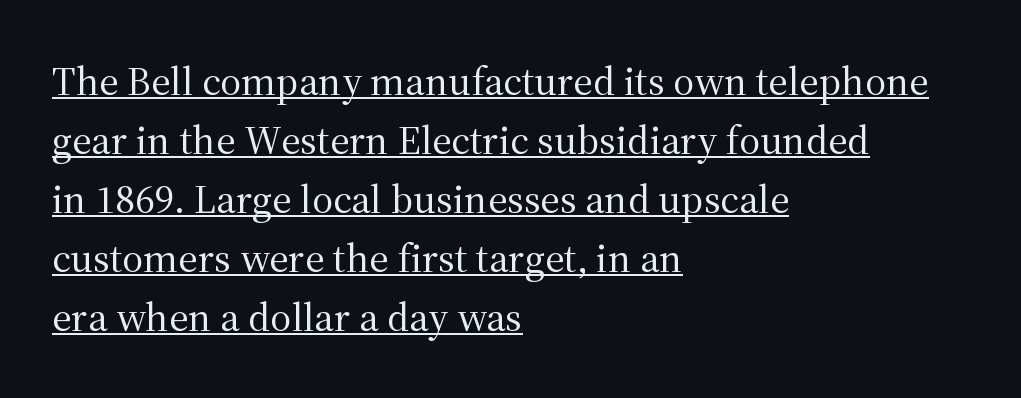
The image shows 41 px regular-weight serif type, upright; set left-aligned, normal line spacing (1.44x), normal letter spacing, underlined; medium stroke contrast and a medium x-height.
